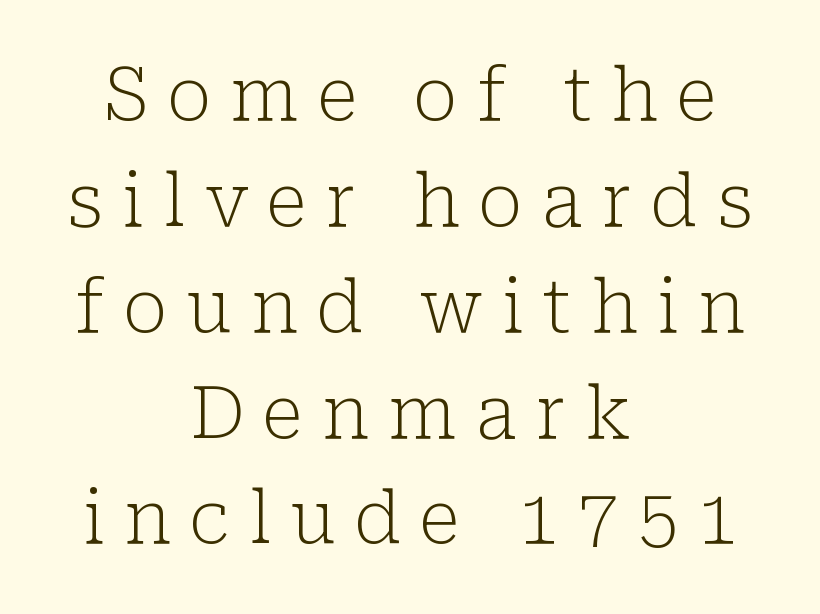
The image shows 73 px light serif type, upright; set centered, normal line spacing (1.45x), unusually wide letter spacing (+0.26 em), not underlined; low stroke contrast and a medium x-height.
